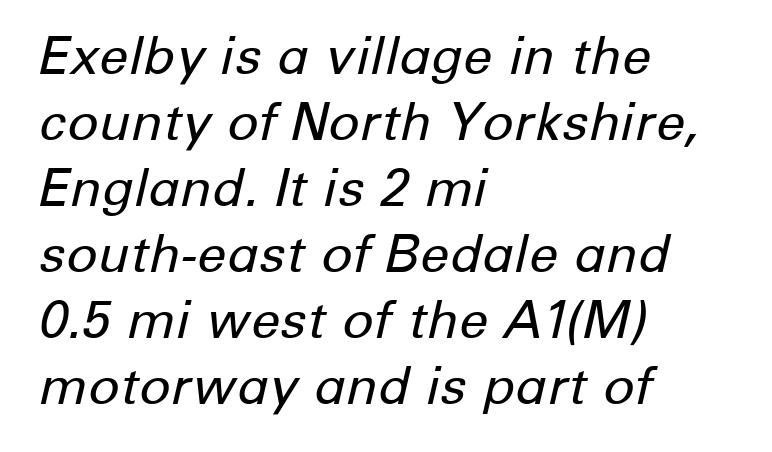
Q: Is the text bold? A: No.
Q: Is the text italic (slanted)? A: Yes, it leans right by about 12 degrees.
Q: Is the text underlined? A: No.
Q: How is the paragraph aligned? A: Left-aligned.
Q: Is the spacing between letters normal or unusually wide? A: Normal.
Q: Is the spacing between lines tight, normal or loose? A: Normal.
Q: Width (condensed, normal, or wide)? A: Normal.
Q: Stroke contrast? A: Low.
Q: x-height? A: Medium.
Q: Monospaced? A: No.
